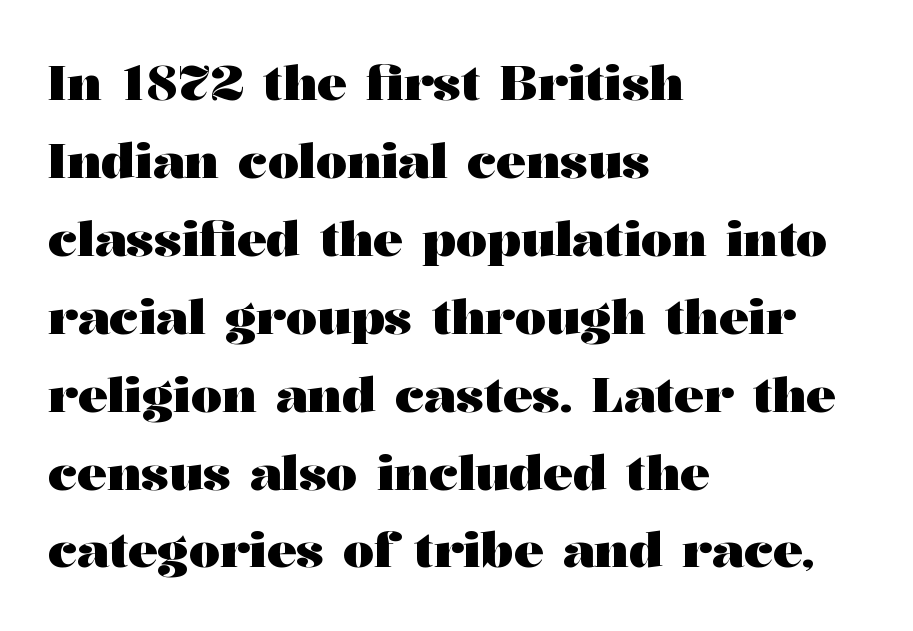
Vertical spacing — default. What weight is shown? A full bold with thick strokes. Little horizontal feet cap the strokes, marking this as serif type. A clean baseline with only descenders dipping below it. Line beginnings align vertically; line endings do not.
